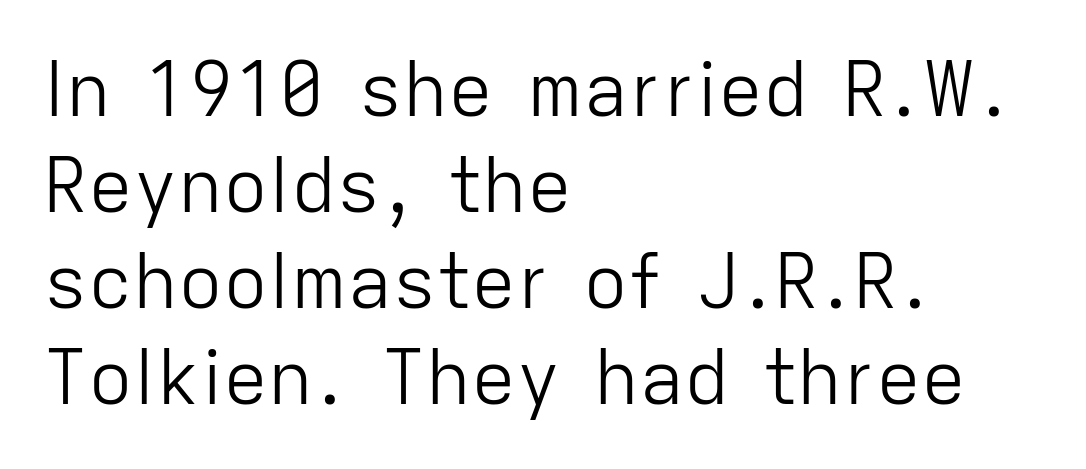
{"serif": "no", "italic": "no", "bold": "no", "weight": "light", "width": "normal", "stroke_contrast": "low", "x_height": "medium", "monospaced": "no", "underline": "no", "align": "left", "line_spacing": "normal", "line_spacing_ratio": 1.28, "letter_spacing": "normal", "letter_spacing_em": 0.0, "glyph_px": 75}
